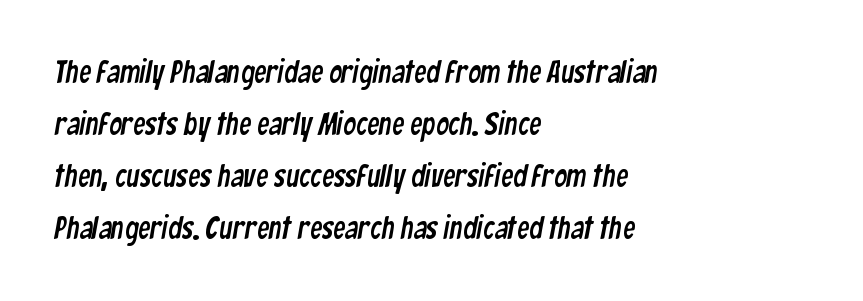
Q: Is the typeface a serif or a sans-serif typeface? A: Sans-serif.
Q: Is the text underlined? A: No.
Q: How is the paragraph aligned? A: Left-aligned.
Q: Is the spacing between letters normal or unusually wide? A: Normal.
Q: Is the spacing between lines tight, normal or loose? A: Normal.
Q: Width (condensed, normal, or wide)? A: Condensed.
Q: Stroke contrast? A: Low.
Q: x-height? A: Medium.
Q: Monospaced? A: No.
